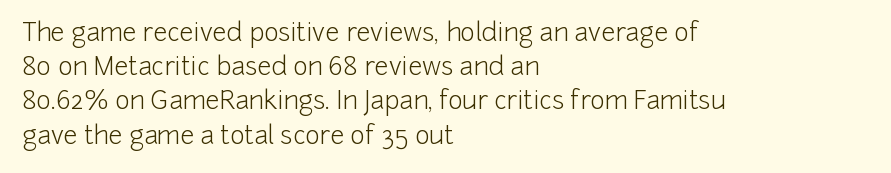
The image shows 25 px text type, upright; set left-aligned, normal line spacing (1.37x), normal letter spacing, not underlined.
